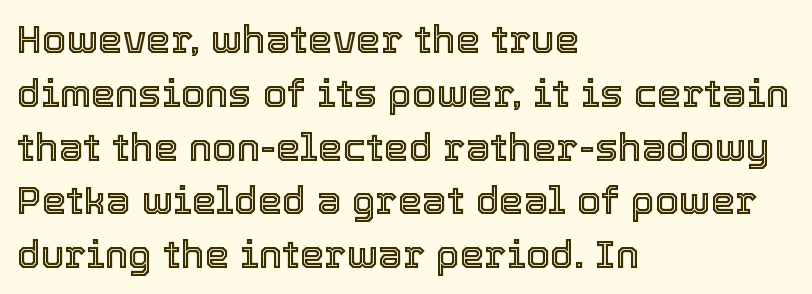
Rendered with straight, roman letterforms. Note the varied advance widths — an 'i' is clearly narrower than an 'm'. Short and long lines alike share a common starting point at left. Rows of type keep a routine distance in the vertical direction. Glance below the letters and you will spot only blank space.
